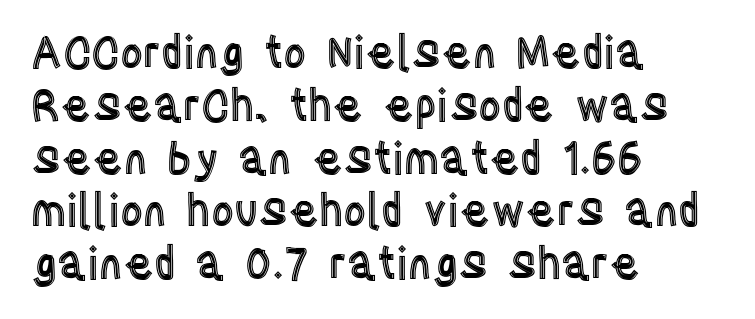
Q: Is the text italic (slanted)? A: No, it is upright.
Q: Is the text underlined? A: No.
Q: How is the paragraph aligned? A: Left-aligned.
Q: Is the spacing between letters normal or unusually wide? A: Normal.
Q: Width (condensed, normal, or wide)? A: Condensed.
Q: x-height? A: Large.
Q: Monospaced? A: No.
